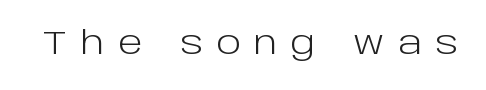
Q: Is the text bold? A: No.
Q: Is the text italic (slanted)? A: No, it is upright.
Q: Is the typeface a serif or a sans-serif typeface? A: Sans-serif.
Q: Is the text underlined? A: No.
Q: Is the spacing between letters normal or unusually wide? A: Unusually wide.
Q: Width (condensed, normal, or wide)? A: Normal.
Q: Stroke contrast? A: Low.
Q: x-height? A: Large.
Q: Monospaced? A: No.
